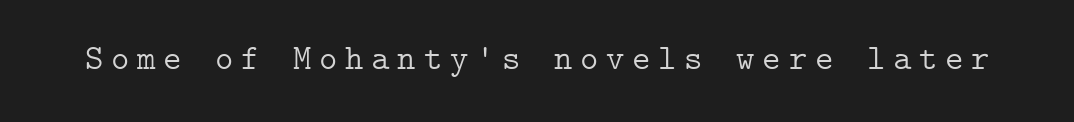
{"serif": "yes", "italic": "no", "bold": "no", "weight": "light", "width": "normal", "stroke_contrast": "low", "x_height": "medium", "underline": "no", "letter_spacing": "wide", "letter_spacing_em": 0.22, "glyph_px": 35}
